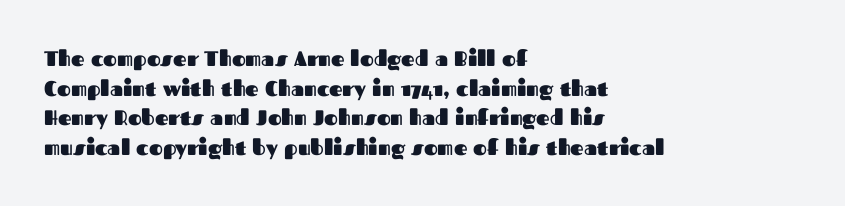
{"italic": "no", "bold": "yes", "underline": "no", "align": "left", "line_spacing": "normal", "line_spacing_ratio": 1.41, "letter_spacing": "normal", "letter_spacing_em": 0.0, "glyph_px": 21}
